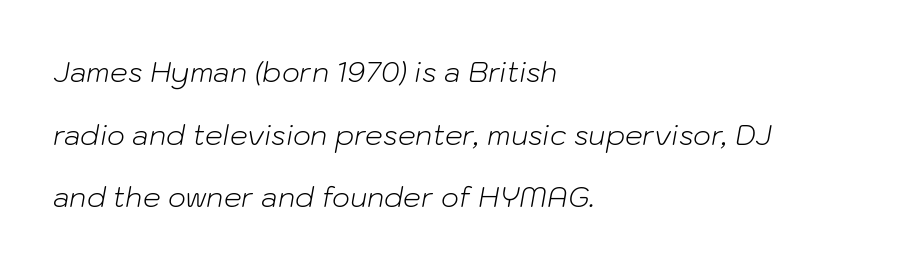
Q: Is the text bold? A: No.
Q: Is the text italic (slanted)? A: Yes, it leans right by about 10 degrees.
Q: Is the text underlined? A: No.
Q: How is the paragraph aligned? A: Left-aligned.
Q: Is the spacing between letters normal or unusually wide? A: Normal.
Q: Is the spacing between lines tight, normal or loose? A: Loose.
Q: Width (condensed, normal, or wide)? A: Normal.
Q: Stroke contrast? A: Low.
Q: x-height? A: Medium.
Q: Monospaced? A: No.
